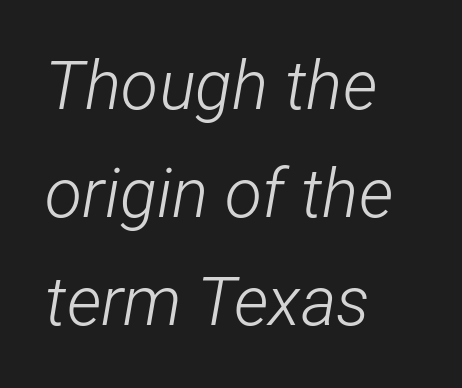
Q: Is the text bold? A: No.
Q: Is the text italic (slanted)? A: Yes, it leans right by about 12 degrees.
Q: Is the text underlined? A: No.
Q: How is the paragraph aligned? A: Left-aligned.
Q: Is the spacing between letters normal or unusually wide? A: Normal.
Q: Is the spacing between lines tight, normal or loose? A: Normal.
Q: Width (condensed, normal, or wide)? A: Condensed.
Q: Stroke contrast? A: Low.
Q: x-height? A: Medium.
Q: Monospaced? A: No.
